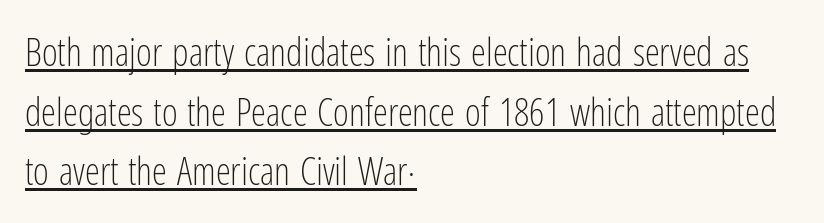
A typesetter would mark this as roman, not italic. The face used here is proportionally spaced, like ordinary book or web type. Descenders here cross a horizontal rule under the line. Every row of glyphs begins at an identical x-position on the left.
